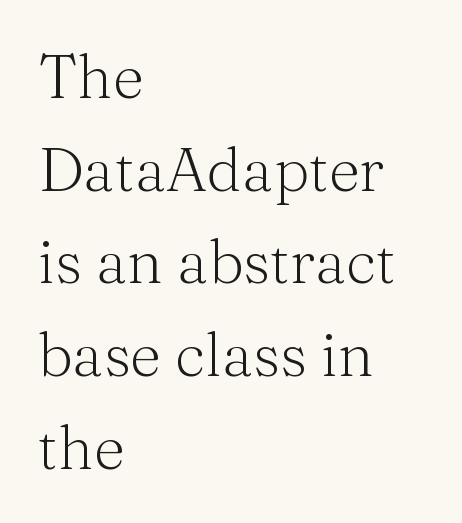
The space directly below the letters is spotless. Think of a printed novel: that variable character pitch is what you see here. The glyphs in this specimen are seriffed. In CSS terms this would be text-align: left. Posture: straight, roman, zero tilt.
